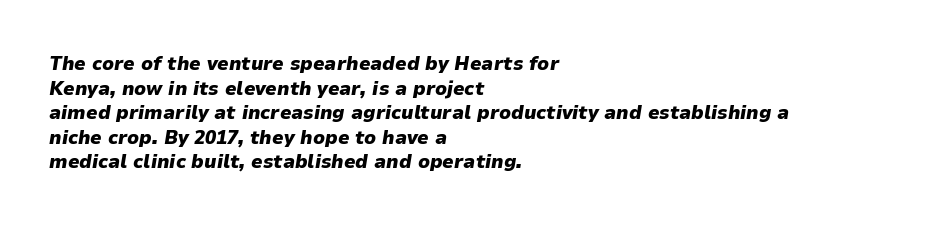
Strokes here are thick enough to call this a true bold. The text block is weighted toward the left margin, trailing off unevenly rightward. Letters rest on an invisible, unmarked baseline. Tall strokes in this sample are angled rather than plumb. Default kerning and tracking; the words read as compact shapes.
